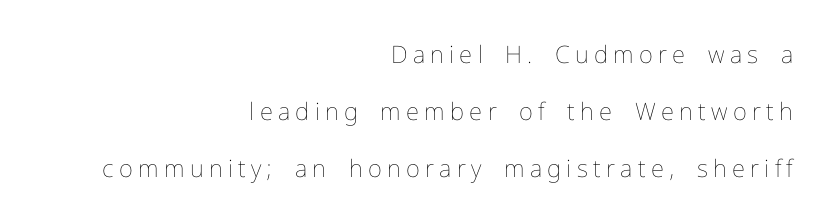
The image shows 24 px text type, upright; set right-aligned, loose line spacing (2.38x), unusually wide letter spacing (+0.22 em), not underlined.
